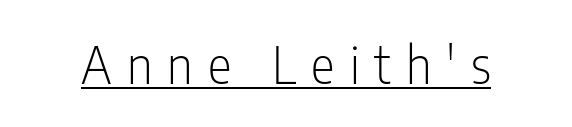
The image shows 50 px light, condensed sans-serif type, upright; set unusually wide letter spacing (+0.3 em), underlined; low stroke contrast and a medium x-height.
